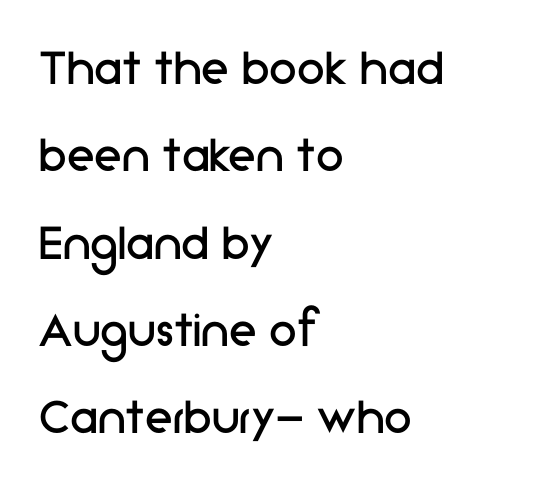
{"serif": "no", "italic": "no", "bold": "no", "weight": "regular", "width": "normal", "stroke_contrast": "low", "x_height": "medium", "monospaced": "no", "underline": "no", "align": "left", "line_spacing": "normal", "line_spacing_ratio": 1.56, "letter_spacing": "normal", "letter_spacing_em": 0.0, "glyph_px": 56}
